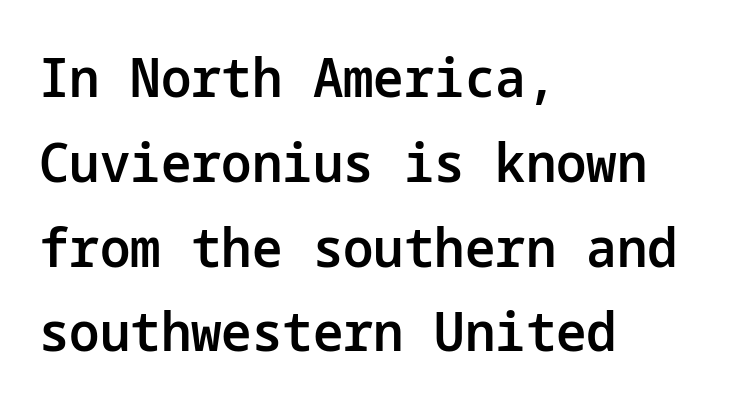
Underlining? Definitely not there. Letterform terminals end flat and unadorned throughout the passage. How heavy is the stroke? Medium-heavy — a semibold, shy of bold. The tracking reads as untouched default to a designer's eye. Is there much room between lines? A standard amount, neither cramped nor airy.
